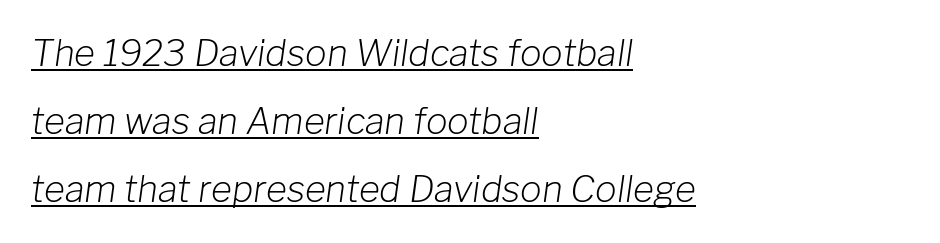
Q: Is the text bold? A: No.
Q: Is the text italic (slanted)? A: Yes, it leans right by about 8 degrees.
Q: Is the text underlined? A: Yes.
Q: How is the paragraph aligned? A: Left-aligned.
Q: Is the spacing between letters normal or unusually wide? A: Normal.
Q: Width (condensed, normal, or wide)? A: Normal.
Q: Stroke contrast? A: Low.
Q: x-height? A: Medium.
Q: Monospaced? A: No.
